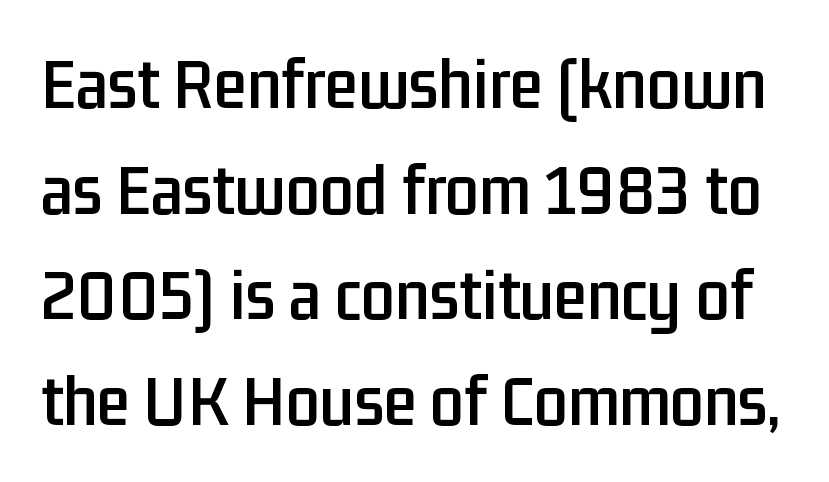
Q: Is the text italic (slanted)? A: No, it is upright.
Q: Is the typeface a serif or a sans-serif typeface? A: Sans-serif.
Q: Is the text underlined? A: No.
Q: Is the spacing between letters normal or unusually wide? A: Normal.
Q: Is the spacing between lines tight, normal or loose? A: Normal.
Q: Width (condensed, normal, or wide)? A: Condensed.
Q: Stroke contrast? A: Low.
Q: x-height? A: Medium.
Q: Monospaced? A: No.
